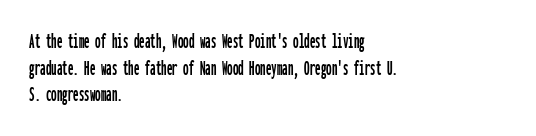
{"italic": "no", "underline": "no", "align": "left", "line_spacing_ratio": 1.21, "letter_spacing": "normal", "letter_spacing_em": 0.0, "glyph_px": 22}
